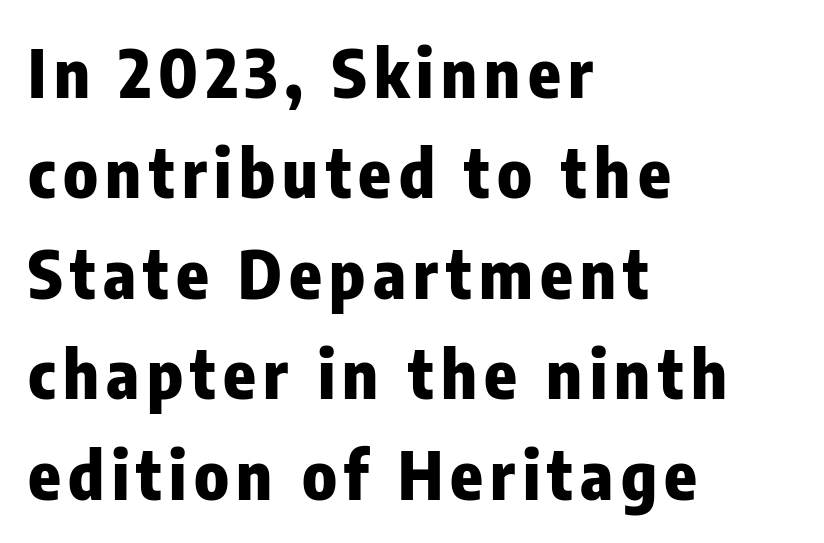
Type style note: lacks serifs. This rendering features lettering with no underline. Leading matches the norm, producing a regular column. Character widths vary here, with narrow letters taking less room than wide ones. Designer's note — italics off, roman on.
